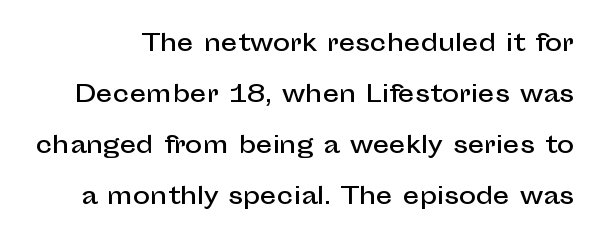
Q: Is the text italic (slanted)? A: No, it is upright.
Q: Is the text underlined? A: No.
Q: Is the spacing between letters normal or unusually wide? A: Normal.
Q: Is the spacing between lines tight, normal or loose? A: Loose.
